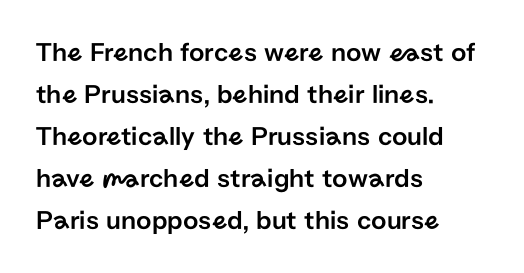
{"italic": "no", "underline": "no", "align": "left", "line_spacing": "normal", "line_spacing_ratio": 1.56, "letter_spacing": "normal", "letter_spacing_em": 0.0, "glyph_px": 27}
